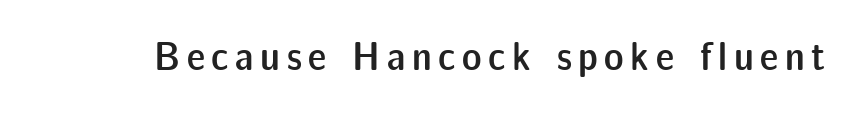
The image shows 41 px semibold sans-serif type, upright; set not underlined; low stroke contrast and a medium x-height.
